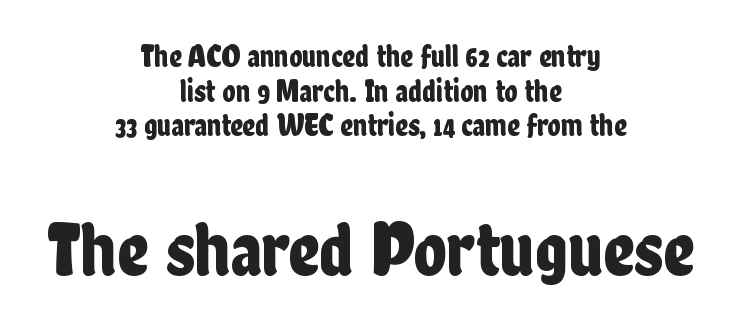
The image shows 77 px condensed sans-serif type, upright; set centered, tight line spacing (1.12x), normal letter spacing, not underlined; the second (bottom) block is 2.48x larger; low stroke contrast and a medium x-height.
